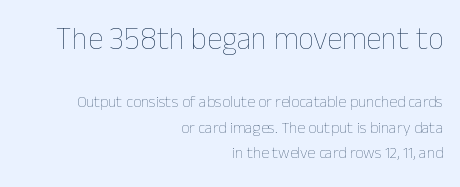
Q: Is the text bold? A: No.
Q: Is the text italic (slanted)? A: No, it is upright.
Q: Is the text underlined? A: No.
Q: How is the paragraph aligned? A: Right-aligned.
Q: Is the spacing between letters normal or unusually wide? A: Normal.
Q: Is the spacing between lines tight, normal or loose? A: Normal.
Q: Which block of text is set in a larger size, the first (top) or the second (bottom)? A: The first (top) one.
Q: Width (condensed, normal, or wide)? A: Normal.
Q: Stroke contrast? A: Low.
Q: x-height? A: Medium.
Q: Monospaced? A: No.
